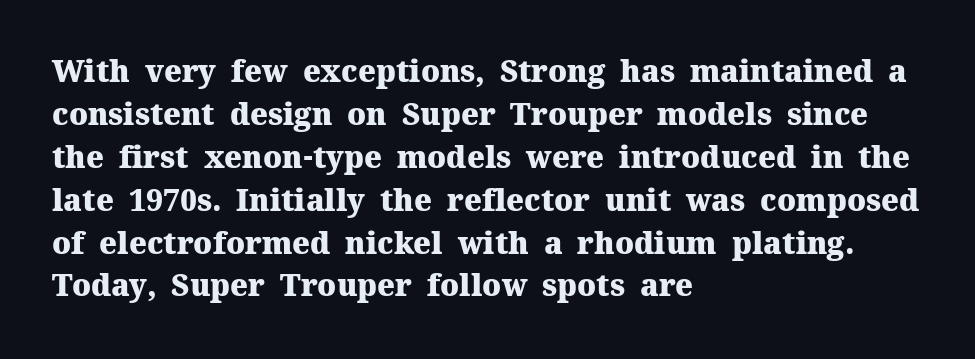
The image shows 30 px heavy serif type, upright; set left-aligned, normal line spacing (1.43x), normal letter spacing, not underlined; medium stroke contrast and a medium x-height.
